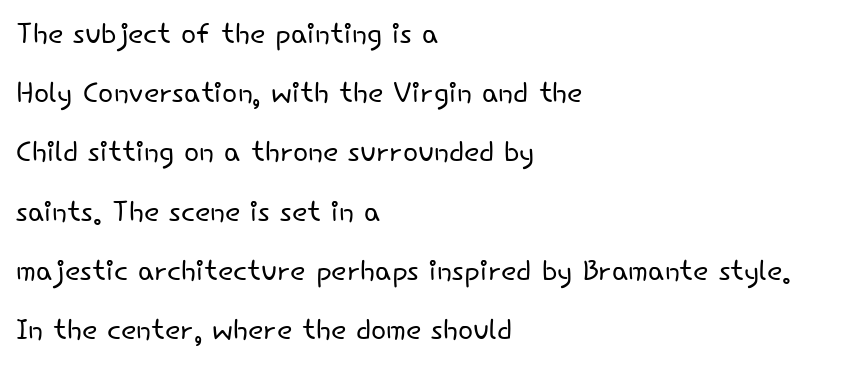
The image shows 40 px light sans-serif type, upright; set left-aligned, normal line spacing (1.48x), normal letter spacing, not underlined; low stroke contrast and a small x-height.
